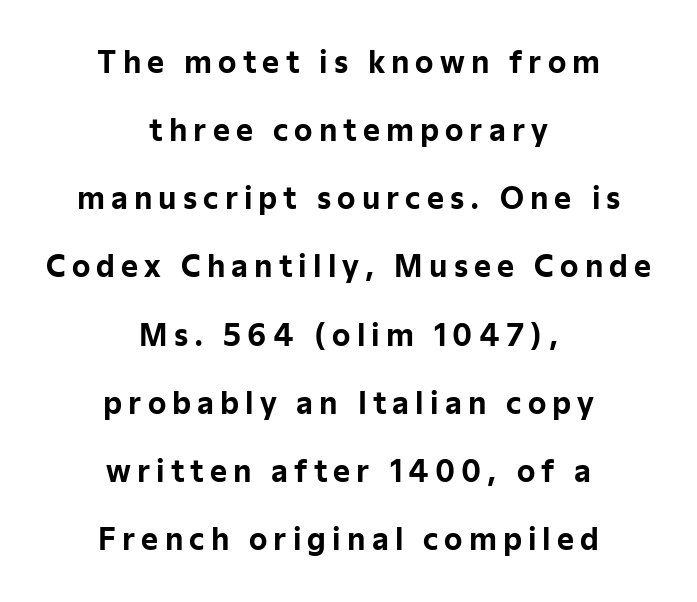
Does extra space separate the letters? Yes, quite a lot of it. This rendering features lettering with no underline. Typeset on center — no edge is straight. Do the letters lean? They stand straight. In terms of leading, this rendering errs on the spacious side.
